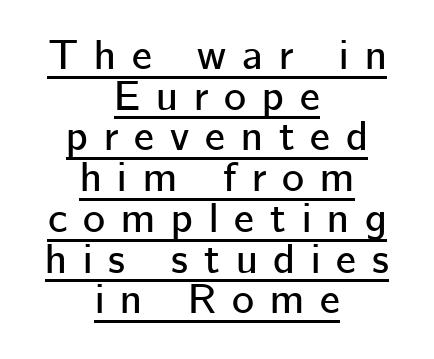
One-word summary of the alignment: center. This is underlined copy, the kind a proofreader might mark for attention. I'd call this a sans setting — the letters go barefoot. The passage shown has open, widely tracked lettering throughout. Style check: upright.
